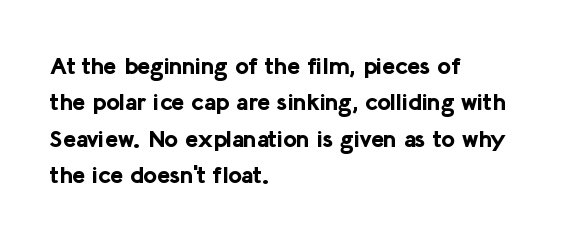
{"italic": "no", "bold": "yes", "underline": "no", "align": "left", "line_spacing": "normal", "line_spacing_ratio": 1.52, "letter_spacing": "normal", "letter_spacing_em": 0.0, "glyph_px": 24}
